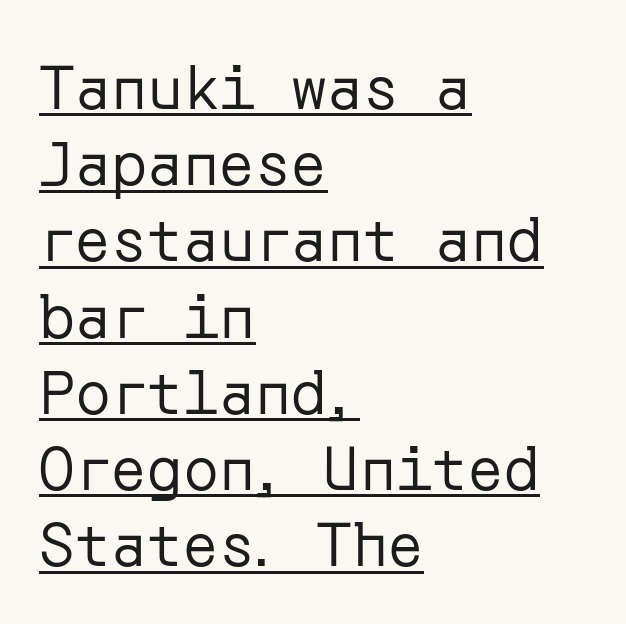
The image shows 60 px regular-weight sans-serif type, upright; set left-aligned, normal line spacing (1.27x), normal letter spacing, underlined; low stroke contrast and a medium x-height.
